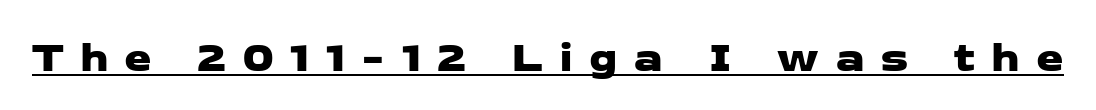
Grotesque or geometric, the face here clearly has no serifs. The glyphs are accompanied by a horizontal stroke just below them. Tracking value appears strongly positive — letters spread wide. Is this a fixed-width face? No — the glyphs have proportional, varying widths.
